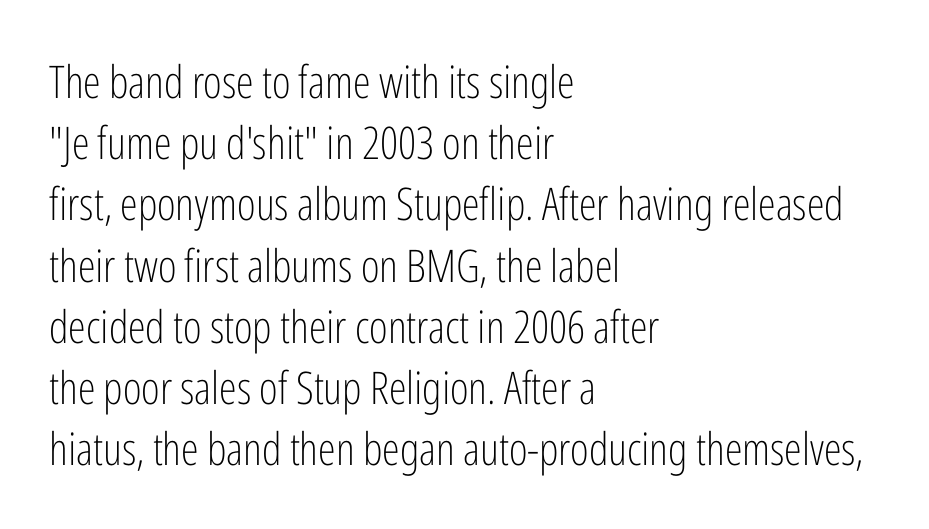
Q: Is the text bold? A: No.
Q: Is the text italic (slanted)? A: No, it is upright.
Q: Is the typeface a serif or a sans-serif typeface? A: Sans-serif.
Q: Is the text underlined? A: No.
Q: How is the paragraph aligned? A: Left-aligned.
Q: Is the spacing between letters normal or unusually wide? A: Normal.
Q: Is the spacing between lines tight, normal or loose? A: Normal.
Q: Width (condensed, normal, or wide)? A: Condensed.
Q: Stroke contrast? A: Low.
Q: x-height? A: Medium.
Q: Monospaced? A: No.
